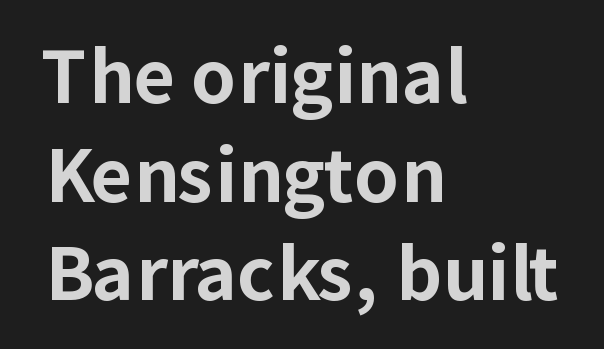
Q: Is the text bold? A: Yes.
Q: Is the text italic (slanted)? A: No, it is upright.
Q: Is the typeface a serif or a sans-serif typeface? A: Sans-serif.
Q: Is the text underlined? A: No.
Q: How is the paragraph aligned? A: Left-aligned.
Q: Is the spacing between letters normal or unusually wide? A: Normal.
Q: Is the spacing between lines tight, normal or loose? A: Normal.
Q: Width (condensed, normal, or wide)? A: Normal.
Q: Stroke contrast? A: Low.
Q: x-height? A: Medium.
Q: Monospaced? A: No.
